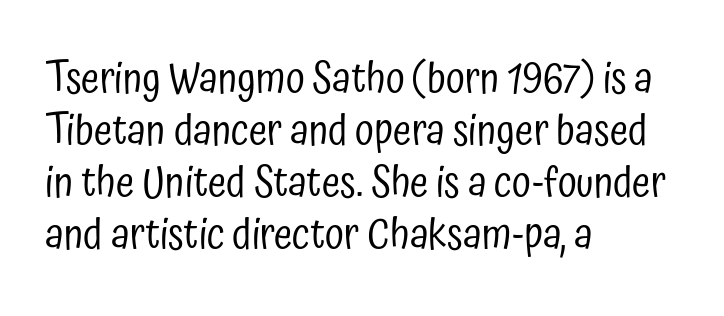
Default kerning and tracking; the words read as compact shapes. Do the characters align in a grid? No, the font is proportional. Posture: vertical. The cut favours lightness, reaching ordinary text weight at its darkest. The lines in this sample share a left origin and differ only in where they stop. The face used here is a sans, in the tradition of grotesques and geometrics.
